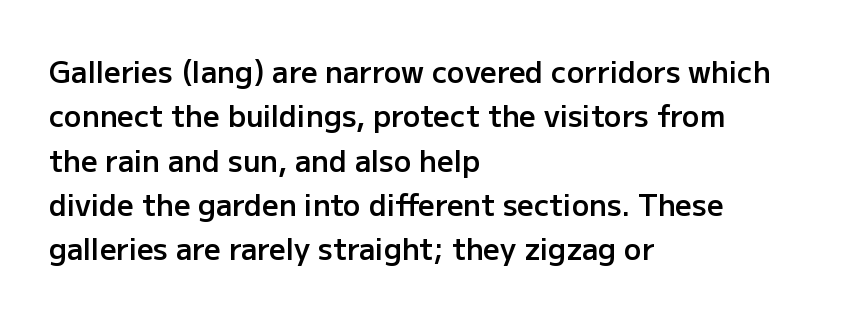
{"serif": "no", "italic": "no", "bold": "semi", "weight": "semibold", "width": "normal", "stroke_contrast": "low", "x_height": "medium", "monospaced": "no", "underline": "no", "align": "left", "line_spacing": "normal", "line_spacing_ratio": 1.53, "letter_spacing": "normal", "letter_spacing_em": 0.0, "glyph_px": 29}
